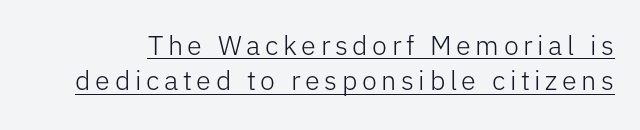
The image shows 27 px text type, upright; set normal line spacing (1.31x), underlined.
